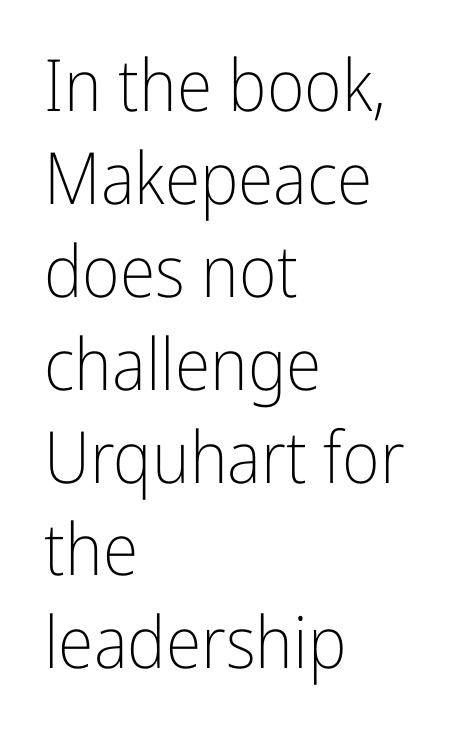
{"serif": "no", "italic": "no", "bold": "no", "weight": "light", "width": "condensed", "stroke_contrast": "low", "x_height": "medium", "monospaced": "no", "underline": "no", "align": "left", "line_spacing": "normal", "line_spacing_ratio": 1.29, "letter_spacing": "normal", "letter_spacing_em": 0.0, "glyph_px": 72}
